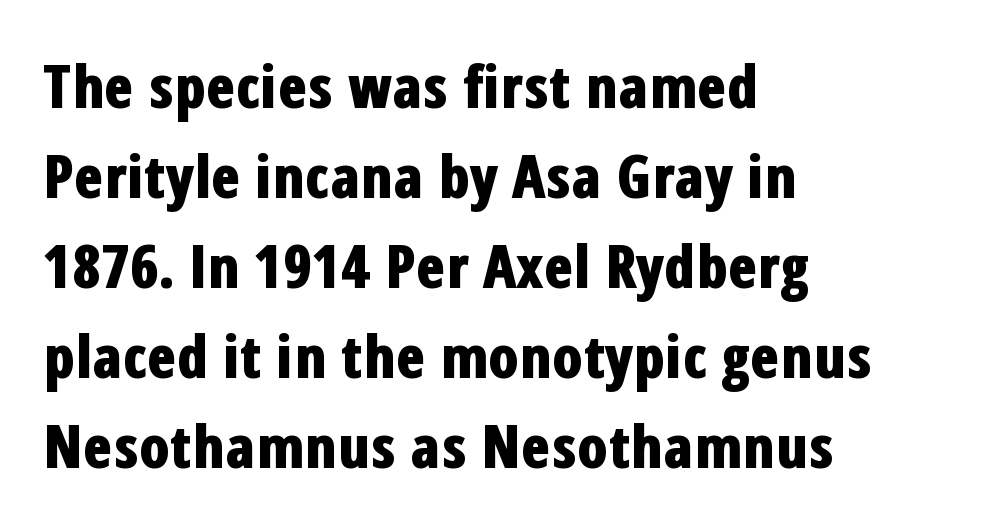
The image shows 60 px bold, condensed sans-serif type, upright; set left-aligned, normal line spacing (1.5x), normal letter spacing, not underlined; low stroke contrast and a medium x-height.
